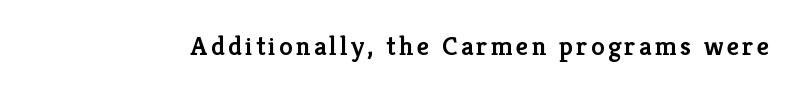
Q: Is the text bold? A: Semi-bold.
Q: Is the text italic (slanted)? A: No, it is upright.
Q: Is the text underlined? A: No.
